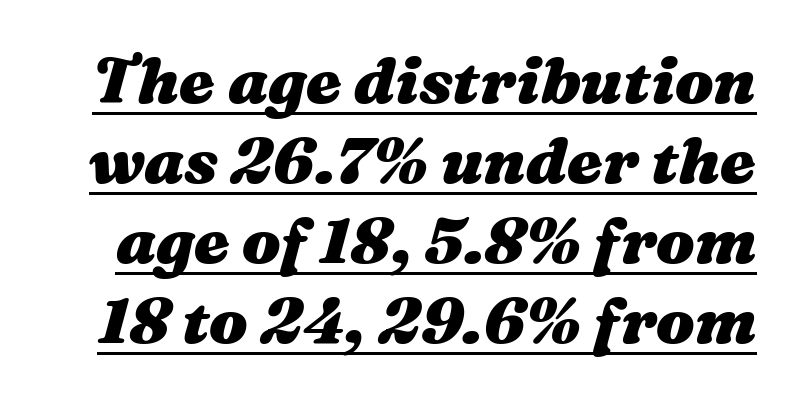
Q: Is the text bold? A: Yes.
Q: Is the text italic (slanted)? A: Yes, it leans right by about 16 degrees.
Q: Is the text underlined? A: Yes.
Q: Is the spacing between letters normal or unusually wide? A: Normal.
Q: Is the spacing between lines tight, normal or loose? A: Normal.
Q: Width (condensed, normal, or wide)? A: Wide.
Q: Stroke contrast? A: Medium.
Q: x-height? A: Medium.
Q: Monospaced? A: No.
